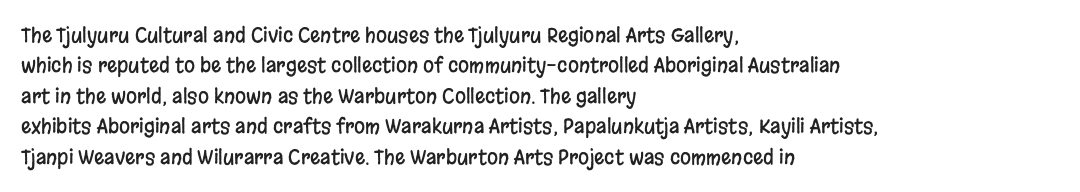
The image shows 20 px text type, upright; set left-aligned, normal line spacing (1.52x), normal letter spacing, not underlined.
